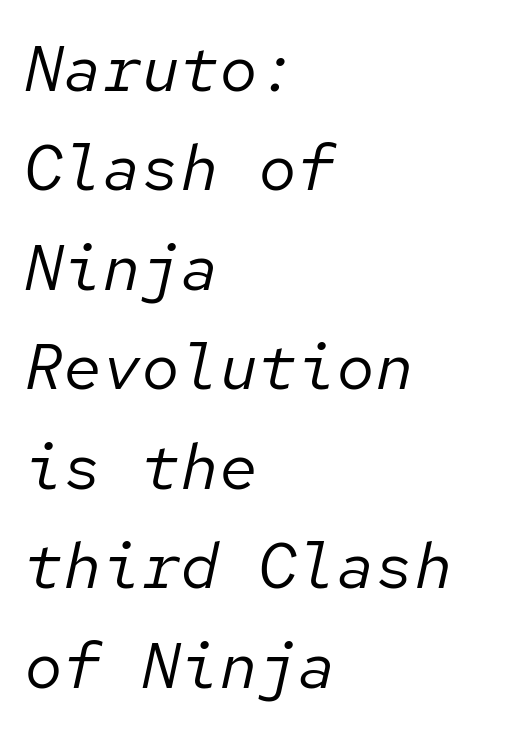
Heft: none added — not bold. These lines sit exactly where default settings would place them. Underlining? Definitely not there. Is the block centered? No — it sits flush against the left margin. When letters slant like this, we call the style italic.
